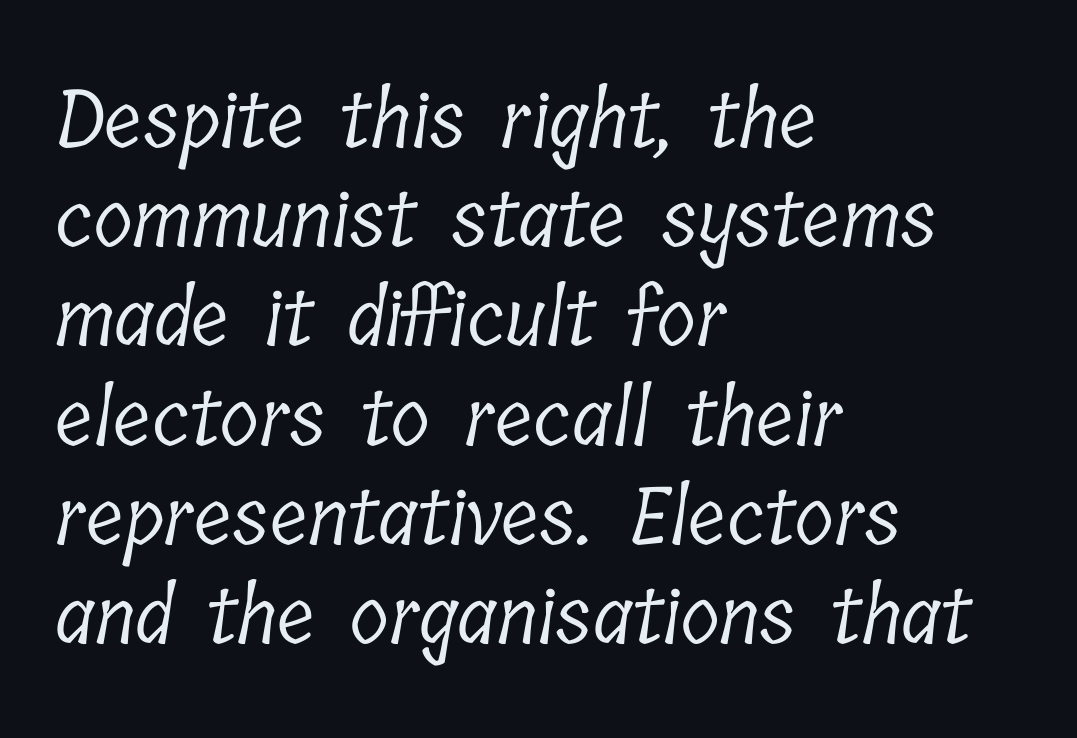
The image shows 80 px light, condensed serif type; set left-aligned, line spacing 1.24x, normal letter spacing, not underlined; low stroke contrast and a medium x-height.
